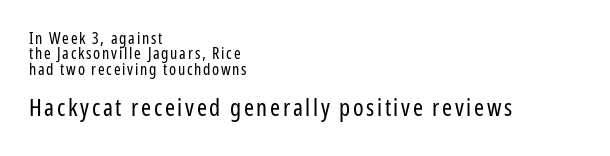
{"italic": "no", "bold": "no", "underline": "no", "align": "left", "line_spacing": "tight", "line_spacing_ratio": 0.96, "larger_block": "second", "size_ratio": 1.5, "glyph_px": 24}
